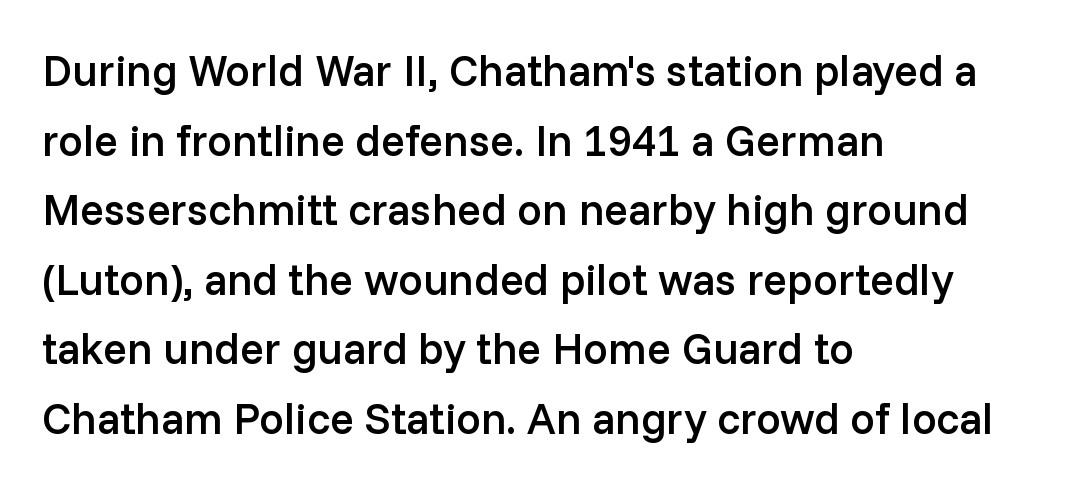
Q: Is the text bold? A: Semi-bold.
Q: Is the text italic (slanted)? A: No, it is upright.
Q: Is the typeface a serif or a sans-serif typeface? A: Sans-serif.
Q: Is the text underlined? A: No.
Q: How is the paragraph aligned? A: Left-aligned.
Q: Is the spacing between letters normal or unusually wide? A: Normal.
Q: Is the spacing between lines tight, normal or loose? A: Normal.
Q: Width (condensed, normal, or wide)? A: Normal.
Q: Stroke contrast? A: Low.
Q: x-height? A: Medium.
Q: Monospaced? A: No.
